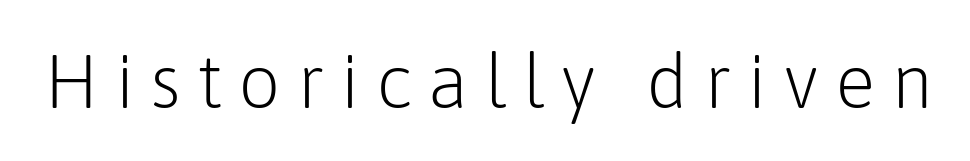
You can tell it's not italic because the verticals are truly vertical. Varying glyph widths throughout — classic text-font behaviour. This is not heavy type; no bold has been used. Nobody drew a line under any word here. Type style note: lacks serifs.
